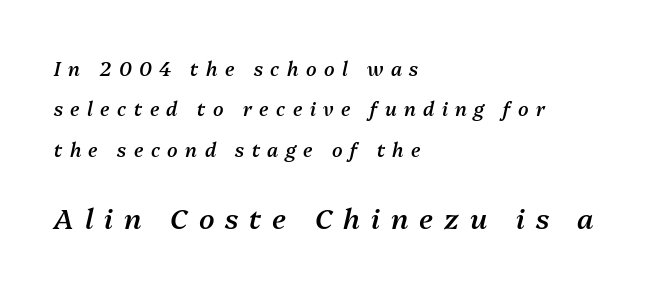
The designer dialed line spacing up above the default. Quick note: italic. The rag falls on the right side of this text block. Between these two stacked blocks, the lower one wins on size. Proportional: the letters do not fall into vertical columns. The typesetting leans somewhat heavy: a semibold.
